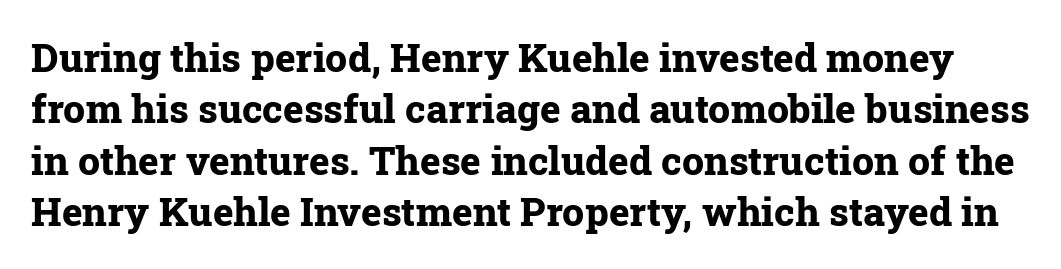
The letterforms sit shoulder to shoulder at normal distance. The passage shown is typed in a proportional face where columns would drift. Quick note: not italic, upright. Successive baselines arrive at the customary interval. A full-strength bold gives these letters their thick strokes. Words float on clear page, feet unadorned.
